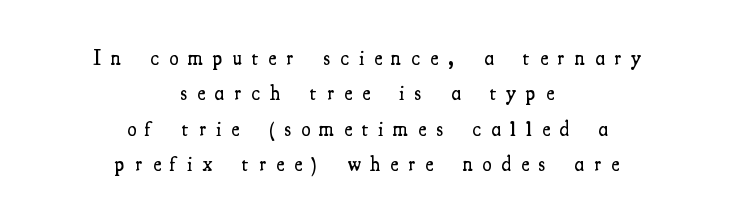
{"italic": "no", "bold": "semi", "underline": "no", "align": "center", "line_spacing": "normal", "line_spacing_ratio": 1.69, "letter_spacing": "wide", "letter_spacing_em": 0.48, "glyph_px": 21}
